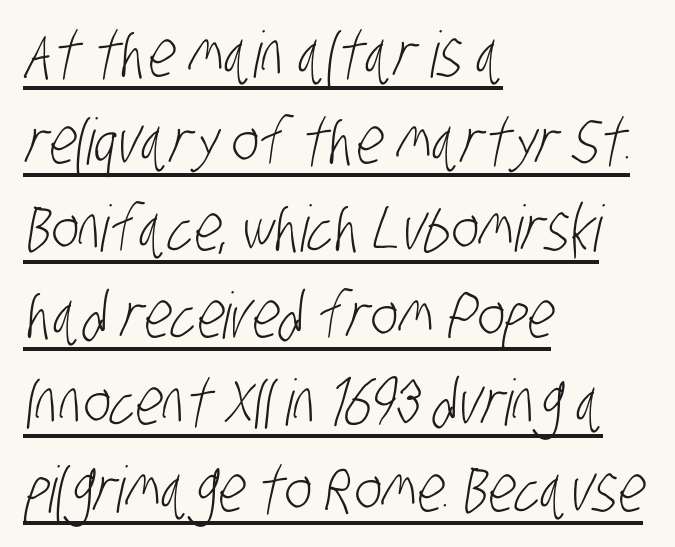
The cut favours lightness, reaching ordinary text weight at its darkest. Evenly set lines give the paragraph a standard silhouette. Students, observe the line beneath the letters — that is underlining. A classic flush-left, rag-right setting is used for this passage. These lines keep a tight, regular rhythm from letter to letter.
